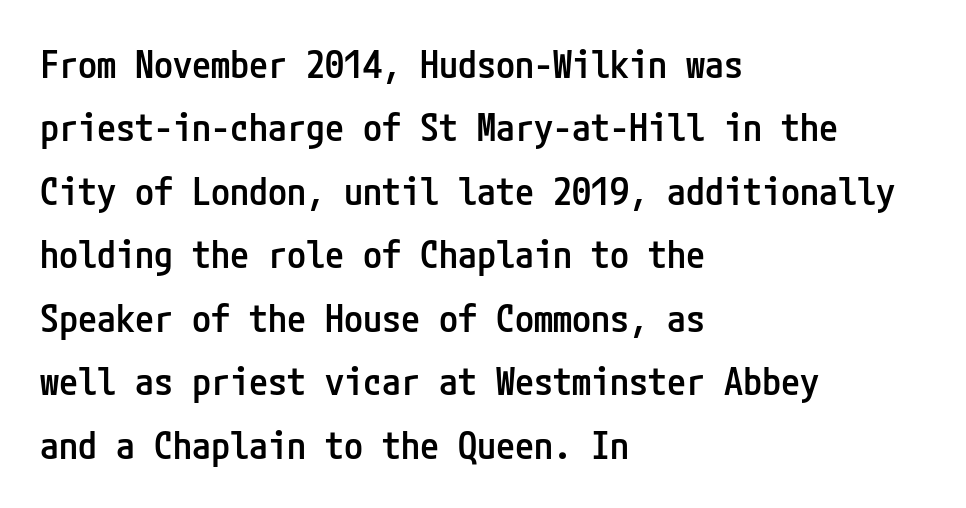
{"serif": "no", "italic": "no", "bold": "semi", "weight": "semibold", "width": "condensed", "stroke_contrast": "low", "x_height": "medium", "underline": "no", "align": "left", "line_spacing": "normal", "line_spacing_ratio": 1.67, "letter_spacing": "normal", "letter_spacing_em": 0.0, "glyph_px": 38}
